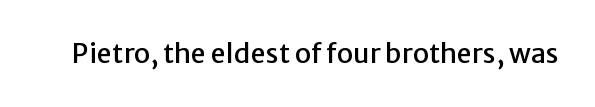
Q: Is the text italic (slanted)? A: No, it is upright.
Q: Is the text underlined? A: No.
Q: Is the spacing between letters normal or unusually wide? A: Normal.
